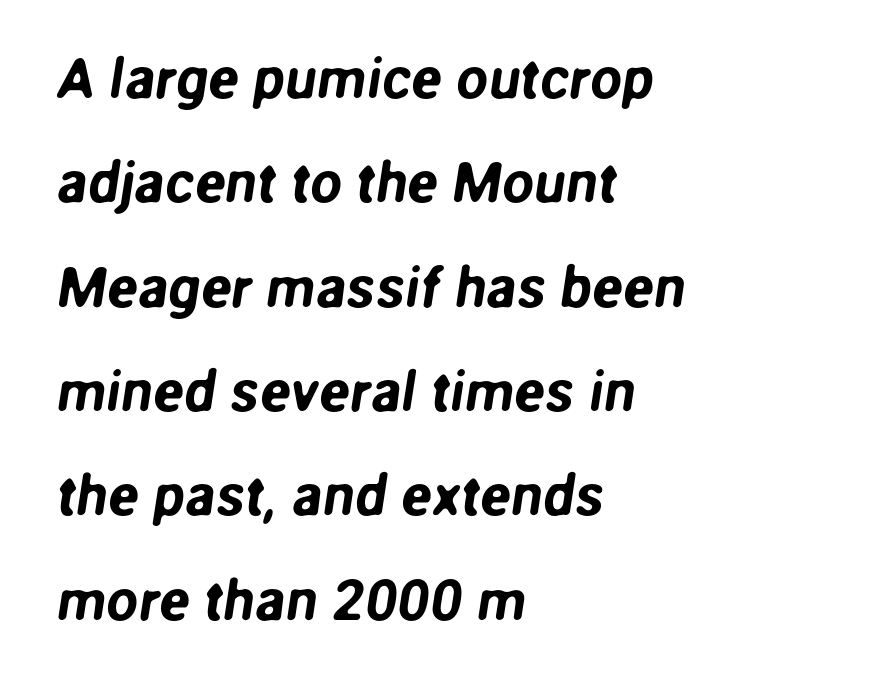
No word sits above an underline. Typeset ragged right — the left edge is the straight one. The font family rendered here belongs to the sans-serif group. Note the varied advance widths — an 'i' is clearly narrower than an 'm'. Tracking here is standard; glyphs follow each other at the usual distance.
